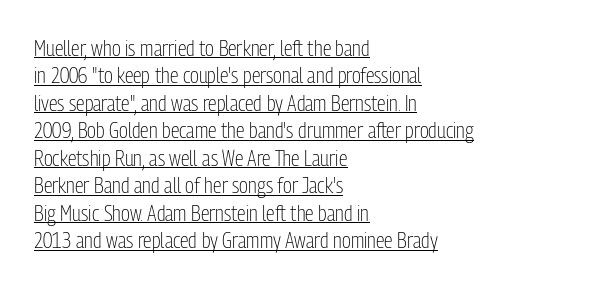
Q: Is the text bold? A: No.
Q: Is the text italic (slanted)? A: No, it is upright.
Q: Is the text underlined? A: Yes.
Q: How is the paragraph aligned? A: Left-aligned.
Q: Is the spacing between letters normal or unusually wide? A: Normal.
Q: Is the spacing between lines tight, normal or loose? A: Normal.
